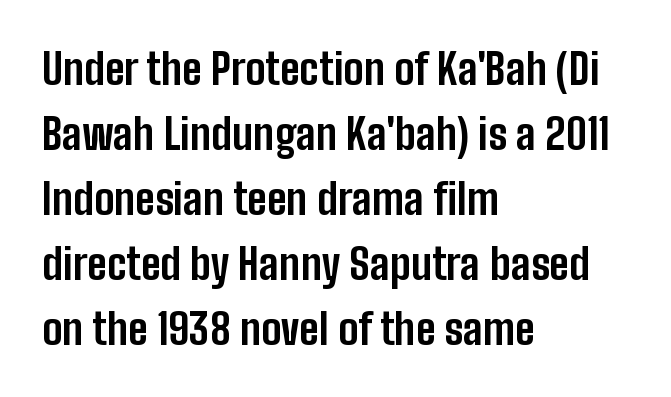
Nothing sits at the stroke ends, so this counts as sans-serif. The space between consecutive lines is moderate. When letters stand straight like this, we call the style roman or upright. How heavy is the stroke? Heavy — this is a bold. The tracking reads as untouched default to a designer's eye.
